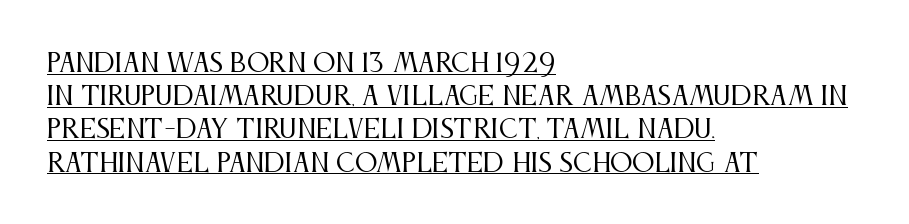
Q: Is the text bold? A: No.
Q: Is the text italic (slanted)? A: No, it is upright.
Q: Is the text underlined? A: Yes.
Q: How is the paragraph aligned? A: Left-aligned.
Q: Is the spacing between letters normal or unusually wide? A: Normal.
Q: Is the spacing between lines tight, normal or loose? A: Normal.
